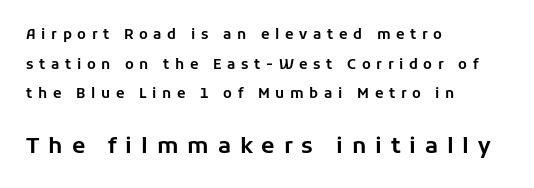
Posture: vertical. A student would notice the bottom passage is typeset larger than what precedes it. The letterforms stand isolated, each surrounded by extra space. Compared with typical paragraphs, the rows here are farther apart. A classic flush-left, rag-right setting is used for this passage. The glyphs are unaccompanied by any horizontal stroke below them.
